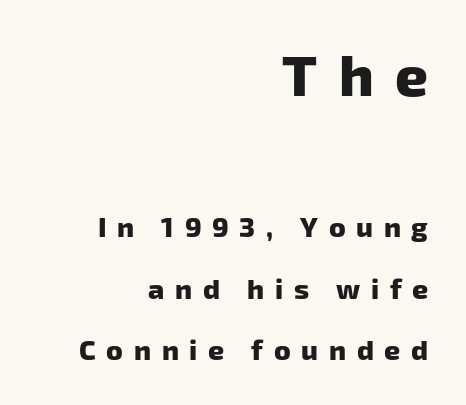
Q: Is the text bold? A: Yes.
Q: Is the typeface a serif or a sans-serif typeface? A: Sans-serif.
Q: Is the text underlined? A: No.
Q: How is the paragraph aligned? A: Right-aligned.
Q: Is the spacing between letters normal or unusually wide? A: Unusually wide.
Q: Is the spacing between lines tight, normal or loose? A: Loose.
Q: Which block of text is set in a larger size, the first (top) or the second (bottom)? A: The first (top) one.
Q: Width (condensed, normal, or wide)? A: Normal.
Q: Stroke contrast? A: Low.
Q: x-height? A: Medium.
Q: Monospaced? A: No.
